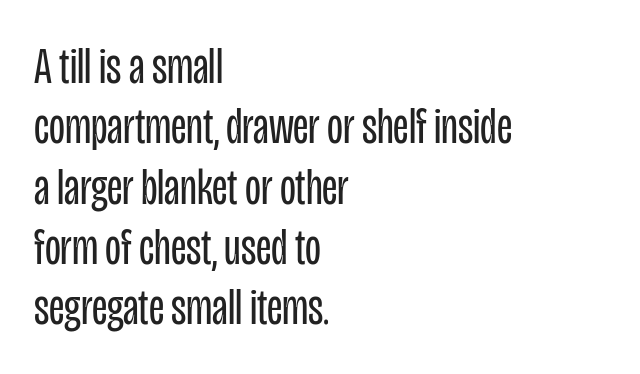
Q: Is the text bold? A: No.
Q: Is the text italic (slanted)? A: No, it is upright.
Q: Is the typeface a serif or a sans-serif typeface? A: Sans-serif.
Q: Is the text underlined? A: No.
Q: How is the paragraph aligned? A: Left-aligned.
Q: Is the spacing between letters normal or unusually wide? A: Normal.
Q: Width (condensed, normal, or wide)? A: Condensed.
Q: Stroke contrast? A: Low.
Q: x-height? A: Large.
Q: Monospaced? A: No.
